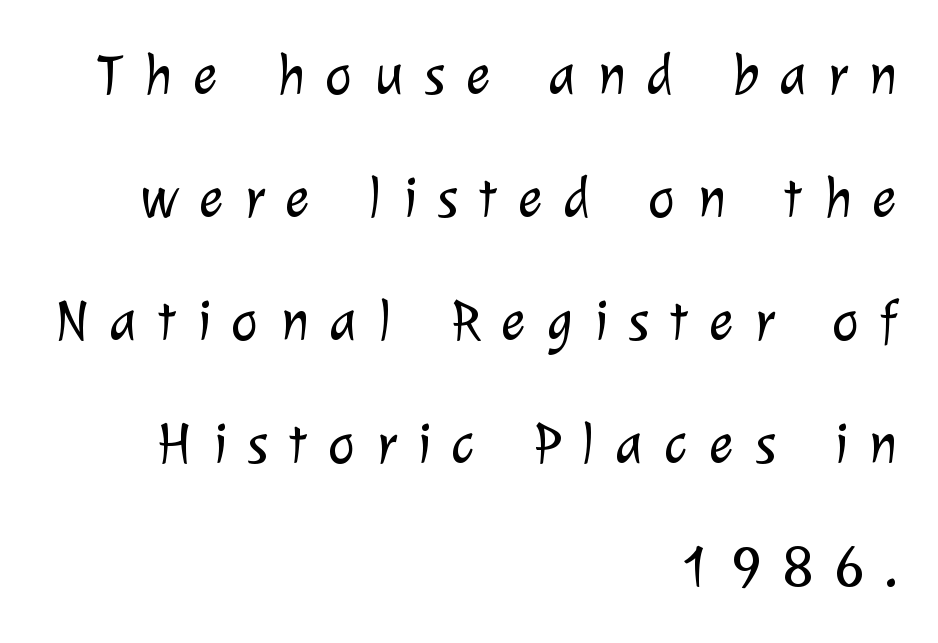
The image shows 58 px light sans-serif type; set right-aligned, loose line spacing (2.12x), unusually wide letter spacing (+0.36 em), not underlined; low stroke contrast and a medium x-height.
